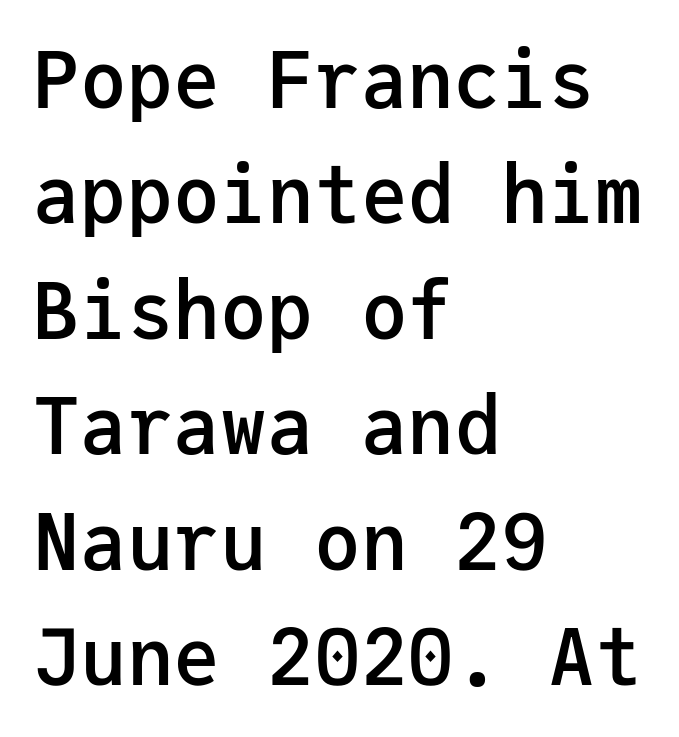
Q: Is the text bold? A: Semi-bold.
Q: Is the text italic (slanted)? A: No, it is upright.
Q: Is the typeface a serif or a sans-serif typeface? A: Sans-serif.
Q: Is the text underlined? A: No.
Q: How is the paragraph aligned? A: Left-aligned.
Q: Is the spacing between letters normal or unusually wide? A: Normal.
Q: Is the spacing between lines tight, normal or loose? A: Normal.
Q: Width (condensed, normal, or wide)? A: Normal.
Q: Stroke contrast? A: Low.
Q: x-height? A: Medium.
Q: Monospaced? A: Yes.
